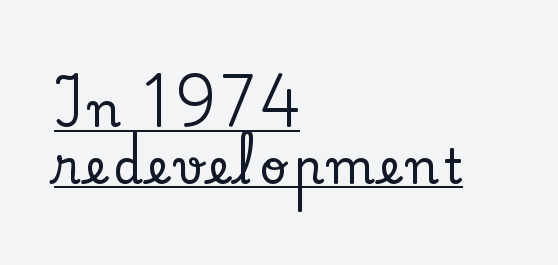
The image shows 47 px serif type, upright; set left-aligned, line spacing 1.21x, underlined; low stroke contrast and a small x-height.
